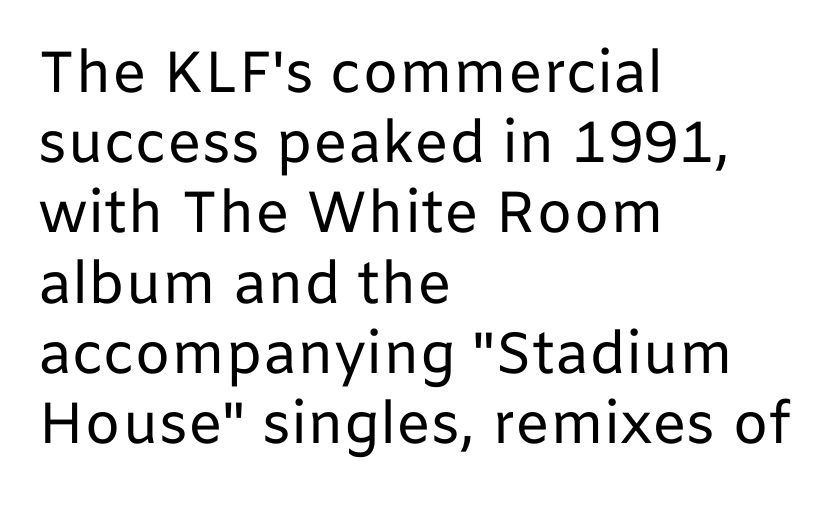
The letters advance in unequal steps, a hallmark of proportional type. The font's upright variant was chosen for this text. Does the copy run flush right? No — it runs flush left. This rendering employs a face without finishing strokes, i.e., a sans-serif. Nothing unusual about the tracking: characters are spaced as the font intends. Lines of text with bare space underneath.
